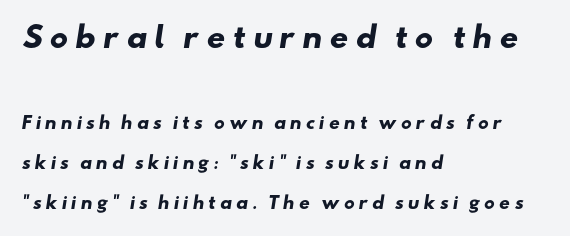
Q: Is the text bold? A: Yes.
Q: Is the typeface a serif or a sans-serif typeface? A: Sans-serif.
Q: Is the text underlined? A: No.
Q: How is the paragraph aligned? A: Left-aligned.
Q: Is the spacing between letters normal or unusually wide? A: Unusually wide.
Q: Is the spacing between lines tight, normal or loose? A: Loose.
Q: Which block of text is set in a larger size, the first (top) or the second (bottom)? A: The first (top) one.
Q: Width (condensed, normal, or wide)? A: Wide.
Q: Stroke contrast? A: Low.
Q: x-height? A: Small.
Q: Monospaced? A: No.
